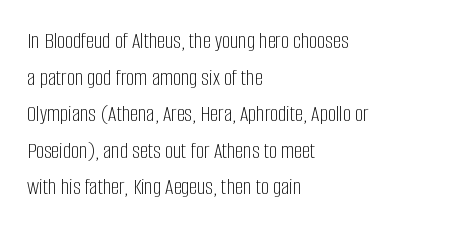
Notice how descenders clear the ascenders below comfortably — that's standard leading. Heft: none added — not bold. Posture: upright roman. The tracking reads as untouched default to a designer's eye. If you drew a ruler down the left edge, every line would touch it.
